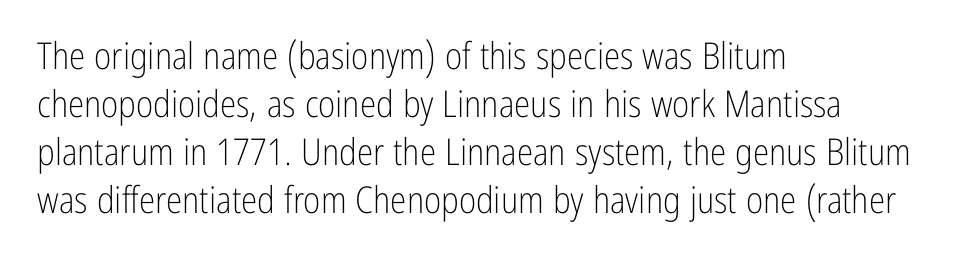
{"serif": "no", "italic": "no", "bold": "no", "weight": "light", "width": "condensed", "stroke_contrast": "low", "x_height": "medium", "monospaced": "no", "underline": "no", "align": "left", "line_spacing": "normal", "line_spacing_ratio": 1.3, "letter_spacing": "normal", "letter_spacing_em": 0.0, "glyph_px": 37}
